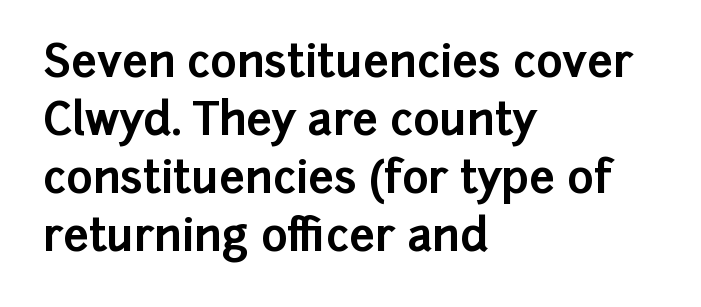
Q: Is the text bold? A: Yes.
Q: Is the text italic (slanted)? A: No, it is upright.
Q: Is the typeface a serif or a sans-serif typeface? A: Sans-serif.
Q: Is the text underlined? A: No.
Q: How is the paragraph aligned? A: Left-aligned.
Q: Is the spacing between letters normal or unusually wide? A: Normal.
Q: Is the spacing between lines tight, normal or loose? A: Normal.
Q: Width (condensed, normal, or wide)? A: Normal.
Q: Stroke contrast? A: Low.
Q: x-height? A: Medium.
Q: Monospaced? A: No.
